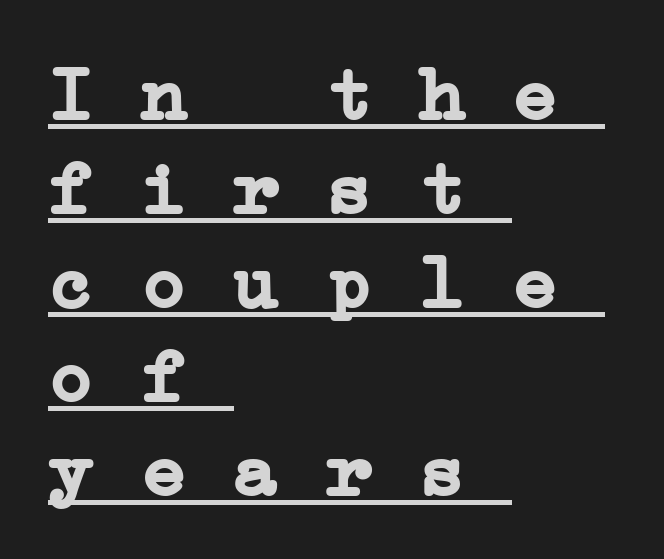
This rendering leaves character spacing at its baseline value. Old-style or modern, the face here clearly has serifs. Typographic density is high because the face is bold. You could count columns in this text — the font is strictly monospaced. Line beginnings align vertically; line endings do not.
